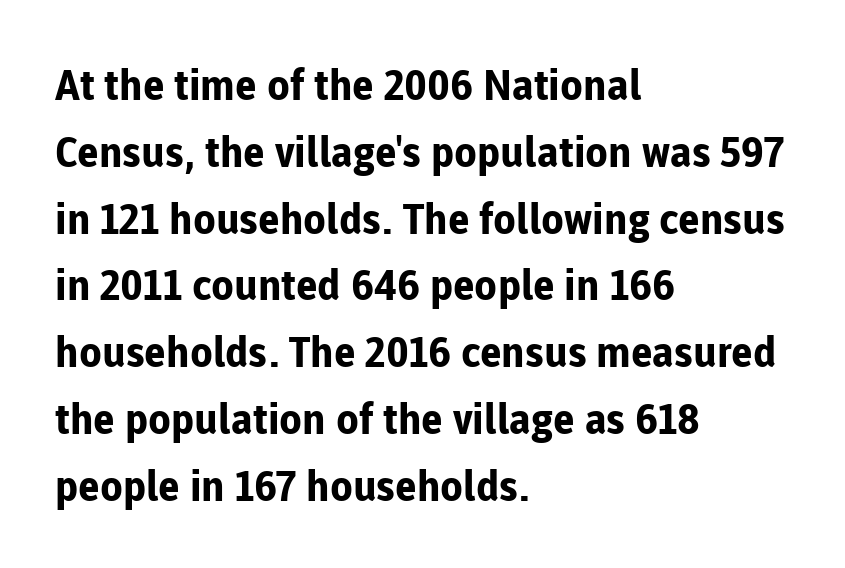
Weight: bold. Clear beneath every line of the passage. Rows of type keep a routine distance in the vertical direction. If you drew a line through each stem, it would be perfectly vertical. Each word holds together tightly as a unit, with standard inter-letter gaps.
